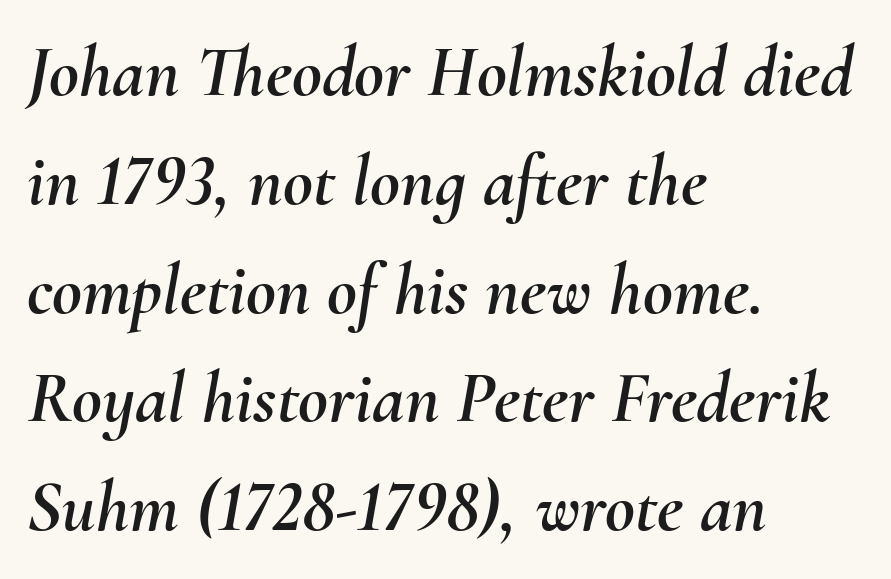
Q: Is the text italic (slanted)? A: Yes, it leans right by about 10 degrees.
Q: Is the text underlined? A: No.
Q: How is the paragraph aligned? A: Left-aligned.
Q: Is the spacing between letters normal or unusually wide? A: Normal.
Q: Is the spacing between lines tight, normal or loose? A: Normal.
Q: Width (condensed, normal, or wide)? A: Normal.
Q: Stroke contrast? A: Medium.
Q: x-height? A: Small.
Q: Monospaced? A: No.
